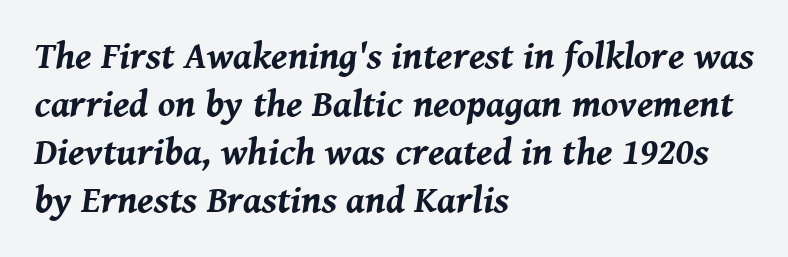
The image shows 38 px bold type, italic (leaning right); set left-aligned, normal line spacing (1.26x), normal letter spacing, not underlined; medium stroke contrast and a medium x-height.
